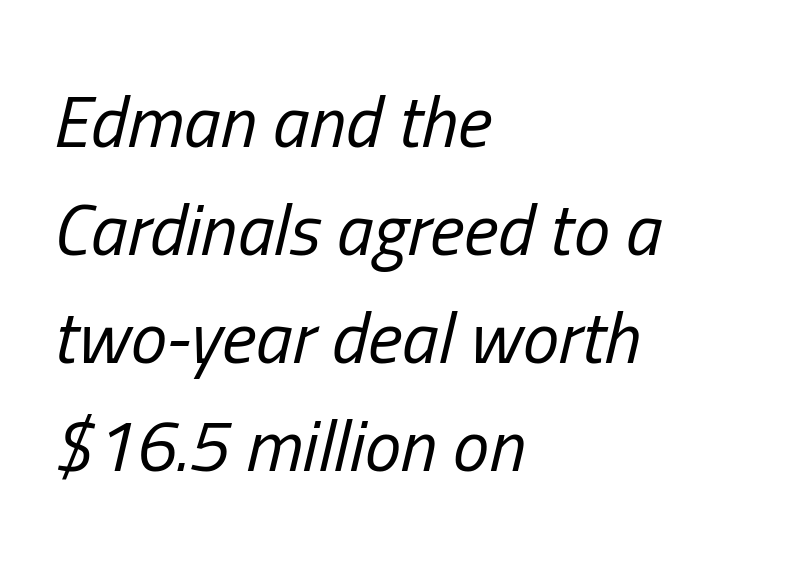
Q: Is the text bold? A: No.
Q: Is the text italic (slanted)? A: Yes, it leans right by about 13 degrees.
Q: Is the text underlined? A: No.
Q: How is the paragraph aligned? A: Left-aligned.
Q: Is the spacing between letters normal or unusually wide? A: Normal.
Q: Is the spacing between lines tight, normal or loose? A: Normal.
Q: Width (condensed, normal, or wide)? A: Condensed.
Q: Stroke contrast? A: Low.
Q: x-height? A: Medium.
Q: Monospaced? A: No.
